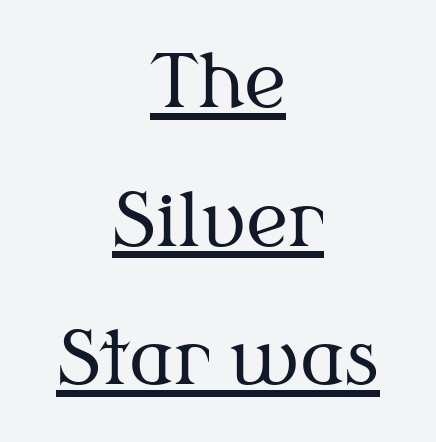
The image shows 73 px regular-weight serif type, upright; set centered, loose line spacing (1.9x), normal letter spacing, underlined; medium stroke contrast and a medium x-height.
